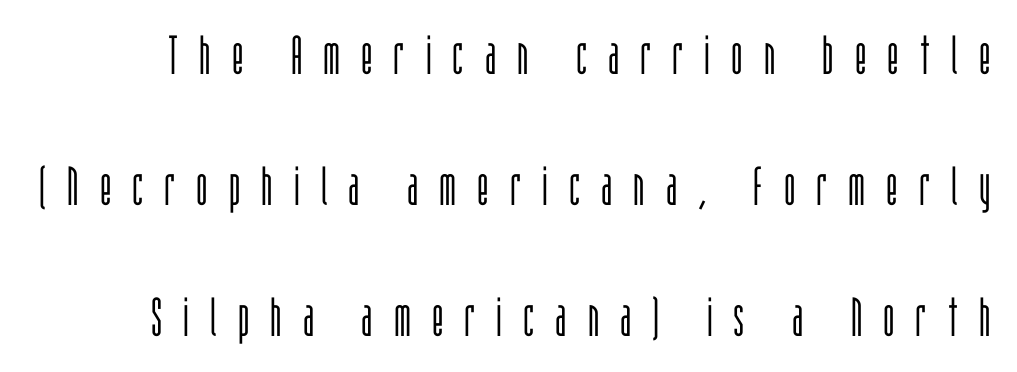
Does extra space separate the letters? Yes, quite a lot of it. The characters are drawn with everyday or finer stroke widths. Varying glyph widths throughout — classic text-font behaviour. Leading is clearly above the norm, producing a sparse column. In terms of letterform style, serifs are entirely absent. Quick note: not italic, upright.
